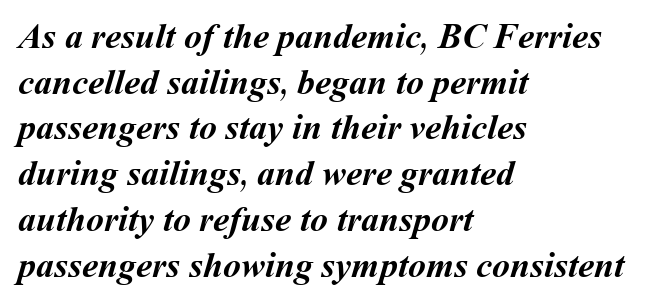
{"bold": "yes", "weight": "semibold", "width": "normal", "stroke_contrast": "medium", "x_height": "medium", "monospaced": "no", "underline": "no", "align": "left", "line_spacing": "normal", "line_spacing_ratio": 1.27, "letter_spacing": "normal", "letter_spacing_em": 0.0, "glyph_px": 36}
